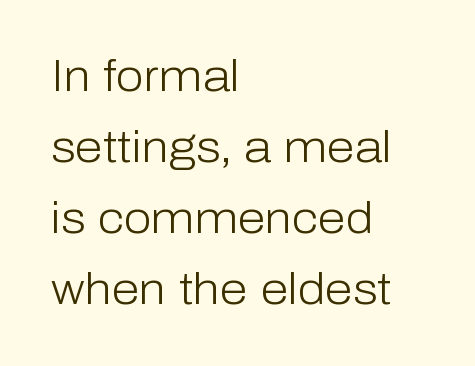
Q: Is the text bold? A: No.
Q: Is the text italic (slanted)? A: No, it is upright.
Q: Is the typeface a serif or a sans-serif typeface? A: Sans-serif.
Q: Is the text underlined? A: No.
Q: How is the paragraph aligned? A: Left-aligned.
Q: Is the spacing between letters normal or unusually wide? A: Normal.
Q: Is the spacing between lines tight, normal or loose? A: Normal.
Q: Width (condensed, normal, or wide)? A: Normal.
Q: Stroke contrast? A: Low.
Q: x-height? A: Medium.
Q: Monospaced? A: No.
